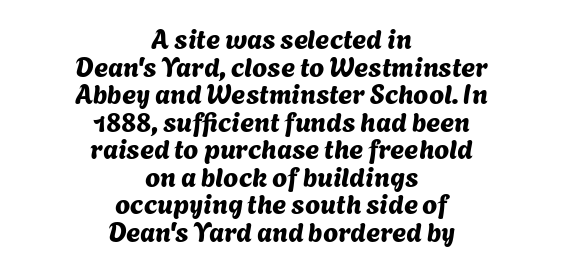
The image shows 27 px text type; set centered, tight line spacing (1.02x), normal letter spacing, not underlined.
